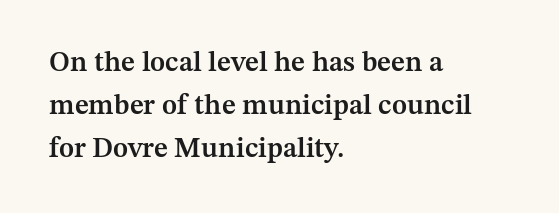
The passage shown has conventional tracking throughout. The typography opts for an upright posture over an oblique one. Rows of type keep a routine distance in the vertical direction. You can tell from the footed stems that serif type was used.
